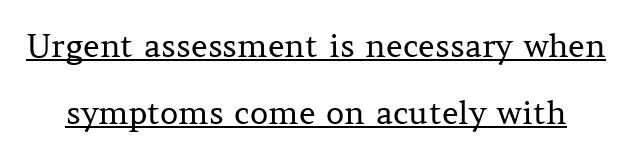
{"serif": "yes", "italic": "no", "bold": "no", "weight": "regular", "width": "normal", "stroke_contrast": "medium", "x_height": "medium", "monospaced": "no", "underline": "yes", "line_spacing": "loose", "line_spacing_ratio": 2.09, "letter_spacing": "normal", "letter_spacing_em": 0.0, "glyph_px": 32}
